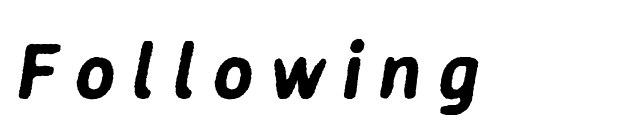
Character widths vary here, with narrow letters taking less room than wide ones. A bare baseline throughout the passage. Posture: slanted. The tracking reads as deliberately expanded to a designer's eye.
